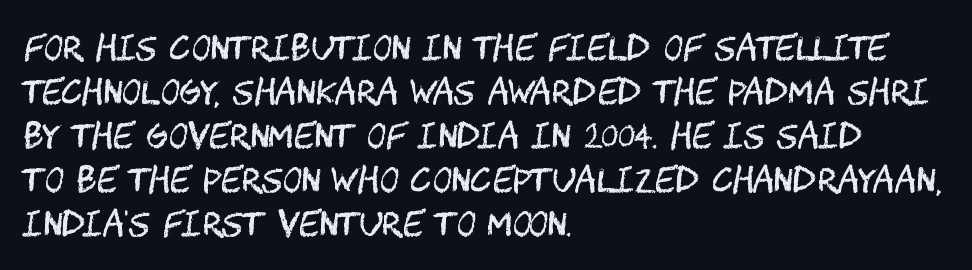
{"serif": "no", "italic": "no", "bold": "no", "weight": "regular", "width": "condensed", "stroke_contrast": "medium", "x_height": "large", "underline": "no", "align": "left", "line_spacing": "normal", "line_spacing_ratio": 1.33, "letter_spacing": "normal", "letter_spacing_em": 0.0, "glyph_px": 33}
